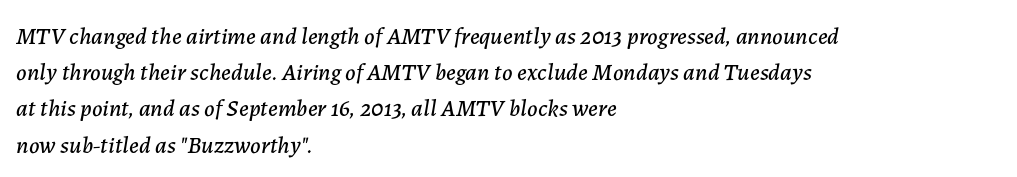
Is the letter spacing exaggerated? No — it looks like the ordinary default. The paragraph has a hard left edge and a soft right edge. Underlining? Definitely not there. Does the lettering tilt? It does — this is italic.
